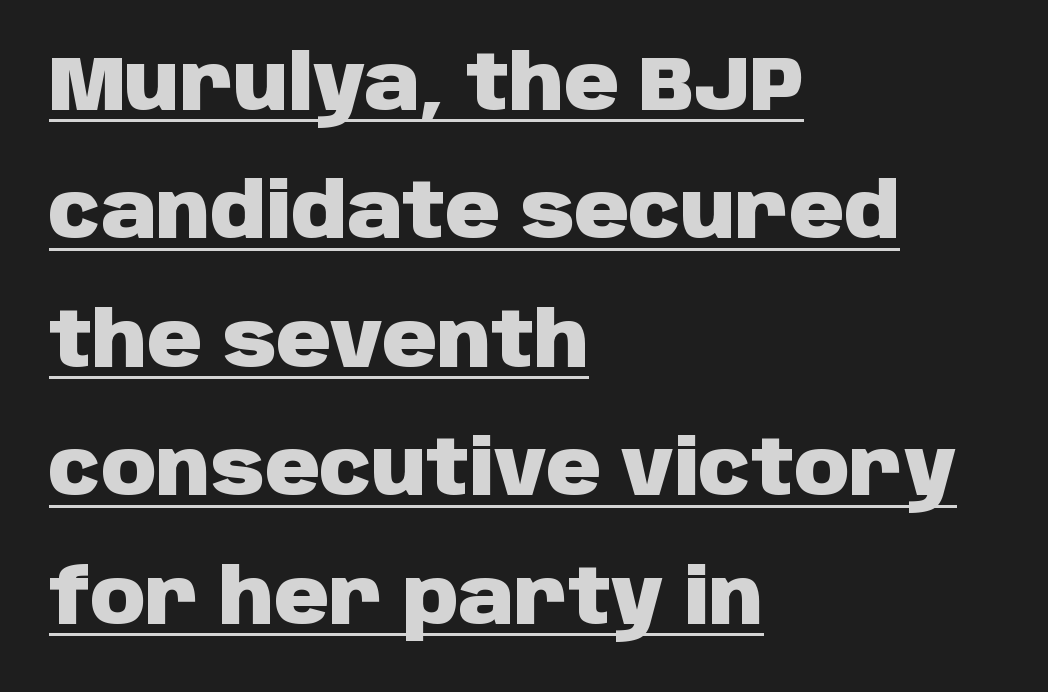
Q: Is the text bold? A: Yes.
Q: Is the text italic (slanted)? A: No, it is upright.
Q: Is the typeface a serif or a sans-serif typeface? A: Sans-serif.
Q: Is the text underlined? A: Yes.
Q: How is the paragraph aligned? A: Left-aligned.
Q: Is the spacing between letters normal or unusually wide? A: Normal.
Q: Is the spacing between lines tight, normal or loose? A: Normal.
Q: Width (condensed, normal, or wide)? A: Normal.
Q: Stroke contrast? A: Low.
Q: x-height? A: Large.
Q: Monospaced? A: No.
